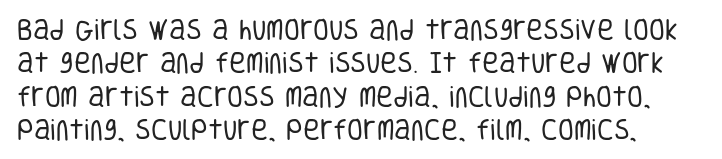
{"italic": "no", "bold": "no", "underline": "no", "line_spacing": "normal", "line_spacing_ratio": 1.45, "letter_spacing": "normal", "letter_spacing_em": 0.0, "glyph_px": 23}
